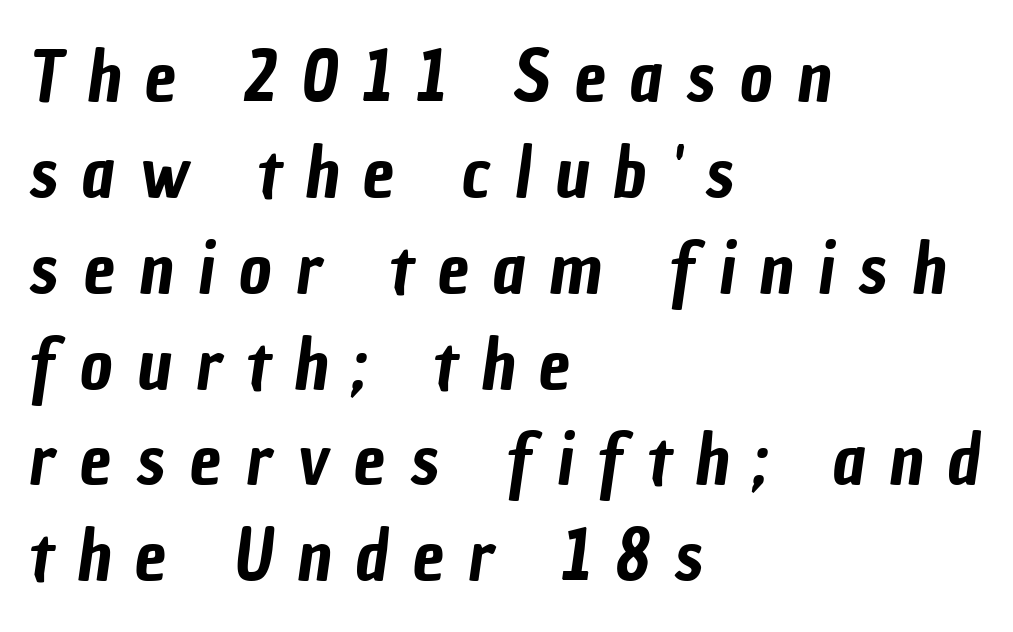
Note the varied advance widths — an 'i' is clearly narrower than an 'm'. Letter spacing: wide. Students, observe: this is what conventionally led text looks like. Underlining? Definitely not there. Horizontal alignment here is leftward, the default for most running prose. Grotesque or geometric, the face here clearly has no serifs.
